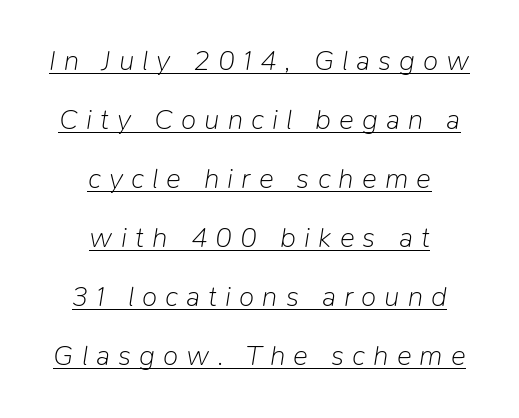
{"italic": "yes", "lean": "right", "slant_degrees": 9, "bold": "no", "weight": "light", "width": "normal", "stroke_contrast": "low", "x_height": "medium", "monospaced": "no", "underline": "yes", "align": "center", "line_spacing": "loose", "line_spacing_ratio": 2.11, "letter_spacing": "wide", "letter_spacing_em": 0.29, "glyph_px": 28}
